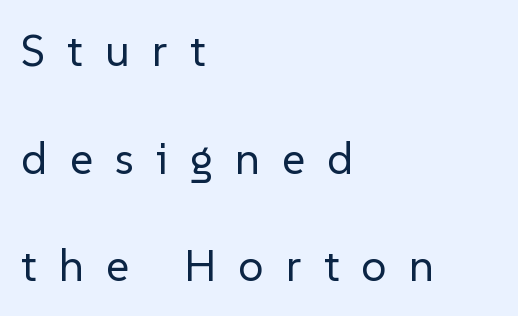
Q: Is the text bold? A: No.
Q: Is the text italic (slanted)? A: No, it is upright.
Q: Is the typeface a serif or a sans-serif typeface? A: Sans-serif.
Q: Is the text underlined? A: No.
Q: How is the paragraph aligned? A: Left-aligned.
Q: Is the spacing between letters normal or unusually wide? A: Unusually wide.
Q: Is the spacing between lines tight, normal or loose? A: Loose.
Q: Width (condensed, normal, or wide)? A: Normal.
Q: Stroke contrast? A: Low.
Q: x-height? A: Medium.
Q: Monospaced? A: No.
